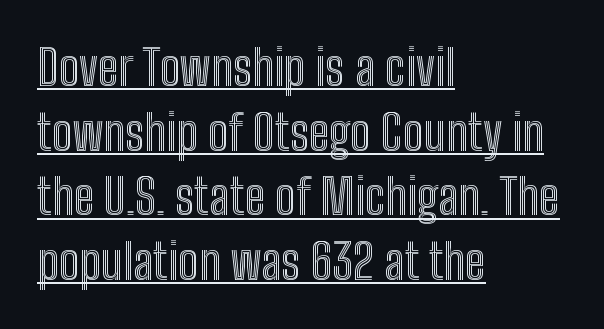
Looks like regular typesetting: each glyph gets only the width it needs. The typography opts for an upright posture over an oblique one. The rendering uses the underline text-decoration. The paragraph shown leans on its left margin.
